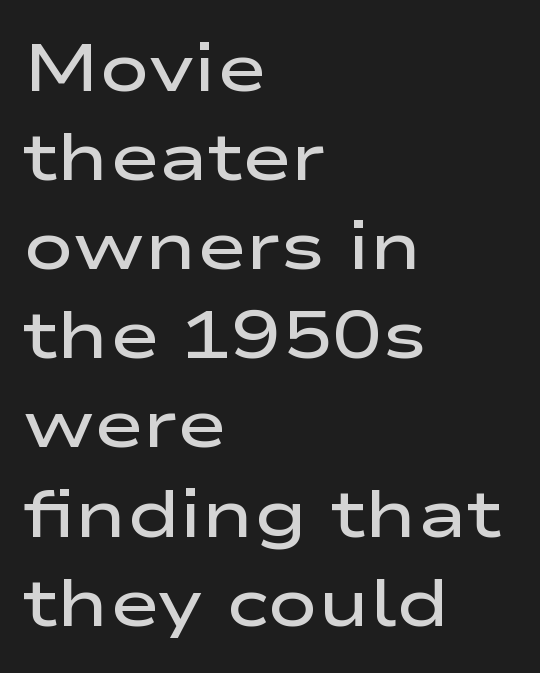
Compared with a centered layout, this one pins lines to the left instead. Stems and bowls a touch heavier than normal — semibold. Italic: no, the glyphs are upright roman. Each word holds together tightly as a unit, with standard inter-letter gaps.
